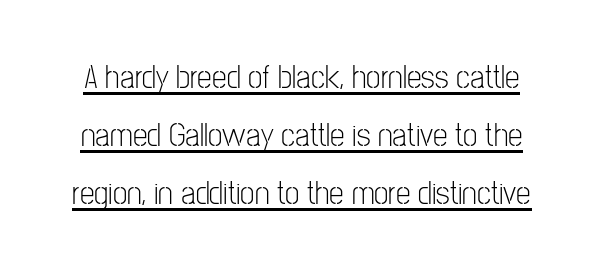
The image shows 33 px light, condensed sans-serif type, upright; set line spacing 1.76x, normal letter spacing, underlined; low stroke contrast and a medium x-height.
